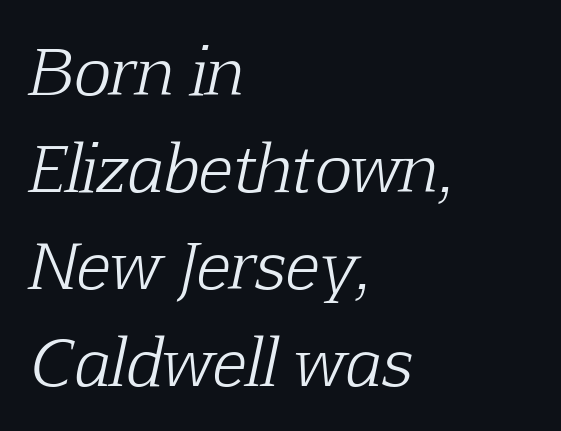
The image shows 63 px light serif type, italic (leaning right); set left-aligned, normal line spacing (1.54x), normal letter spacing, not underlined; low stroke contrast and a medium x-height.
